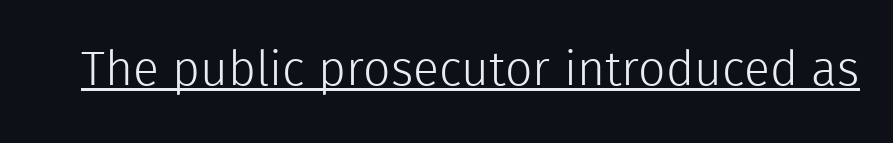
Q: Is the text bold? A: No.
Q: Is the text italic (slanted)? A: No, it is upright.
Q: Is the typeface a serif or a sans-serif typeface? A: Sans-serif.
Q: Is the text underlined? A: Yes.
Q: Is the spacing between letters normal or unusually wide? A: Normal.
Q: Width (condensed, normal, or wide)? A: Normal.
Q: x-height? A: Medium.
Q: Monospaced? A: No.
